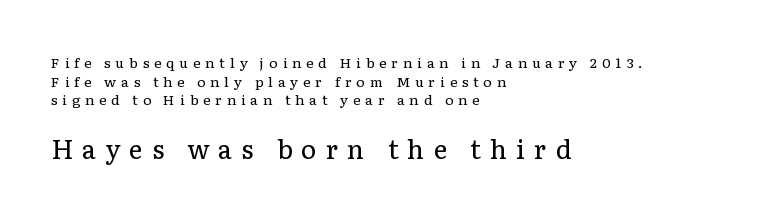
Any mark beneath the type? The region is blank. The axis of the letterforms is exactly vertical. Caption: expanded tracking, letters set apart. Vertical spacing — default. The lower block of text is set noticeably larger than the block above it. Stroke thickness stays within the range of a standard reading face or lighter.
